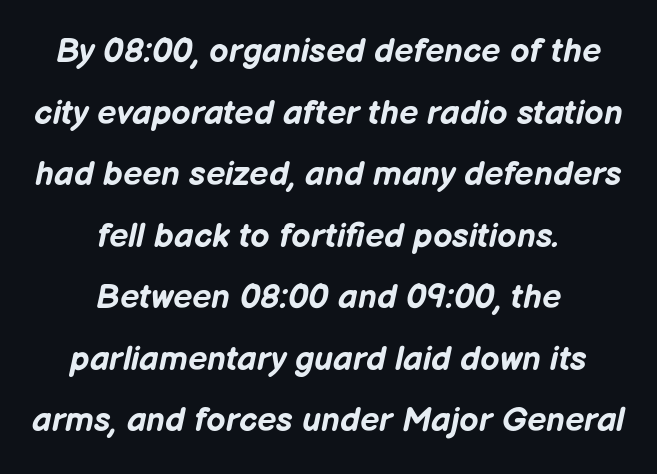
The strip under each line holds only bare page. The typesetting leans heavy: a genuine bold. The text carries the slant typical of an italic or oblique font. This sample uses plain, unmodified letter spacing. Horizontally, the lines are justified to the midpoint only.
